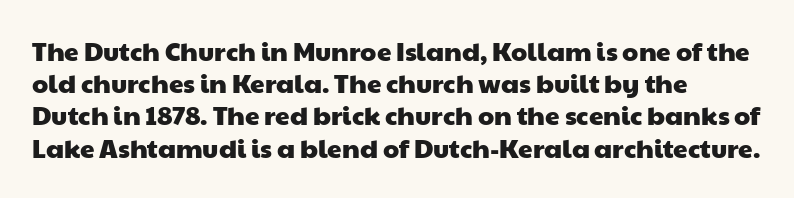
The typesetter chose a ragged-right arrangement here. There is no visible air inserted between adjacent glyphs. The zone under the glyphs is completely vacant.
